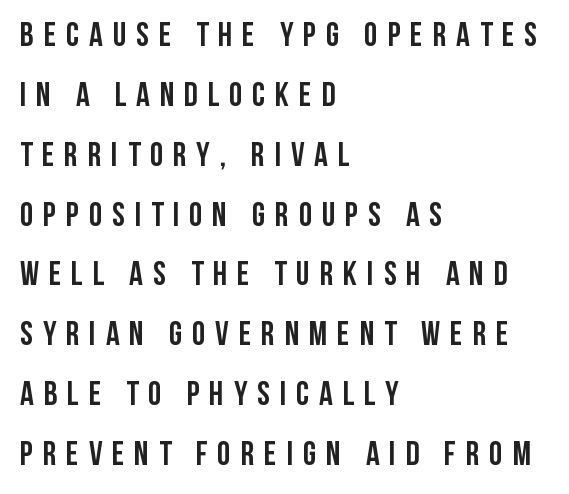
Q: Is the text bold? A: Yes.
Q: Is the text italic (slanted)? A: No, it is upright.
Q: Is the typeface a serif or a sans-serif typeface? A: Sans-serif.
Q: Is the text underlined? A: No.
Q: How is the paragraph aligned? A: Left-aligned.
Q: Is the spacing between letters normal or unusually wide? A: Unusually wide.
Q: Width (condensed, normal, or wide)? A: Condensed.
Q: Stroke contrast? A: Low.
Q: x-height? A: Large.
Q: Monospaced? A: No.
